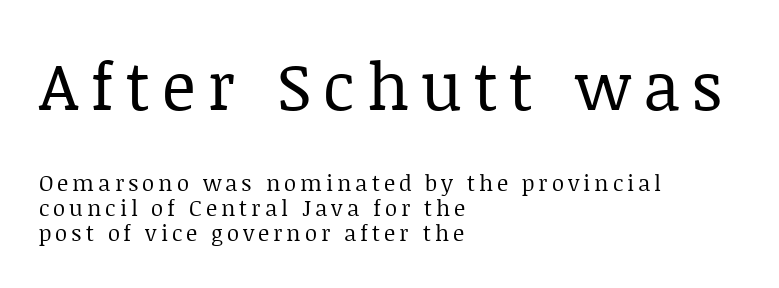
The image shows 66 px regular-weight serif type, upright; set left-aligned, tight line spacing (1.14x), not underlined; the first (top) block is 3.0x larger; low stroke contrast and a large x-height.
